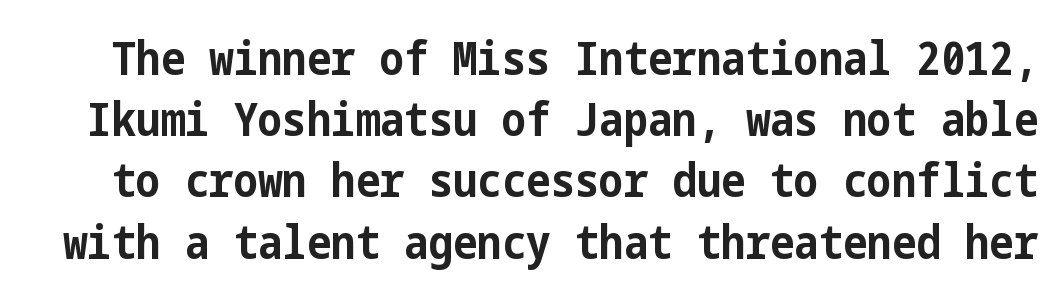
Q: Is the text bold? A: Yes.
Q: Is the text italic (slanted)? A: No, it is upright.
Q: Is the typeface a serif or a sans-serif typeface? A: Sans-serif.
Q: Is the text underlined? A: No.
Q: Is the spacing between letters normal or unusually wide? A: Normal.
Q: Is the spacing between lines tight, normal or loose? A: Normal.
Q: Width (condensed, normal, or wide)? A: Condensed.
Q: Stroke contrast? A: Low.
Q: x-height? A: Medium.
